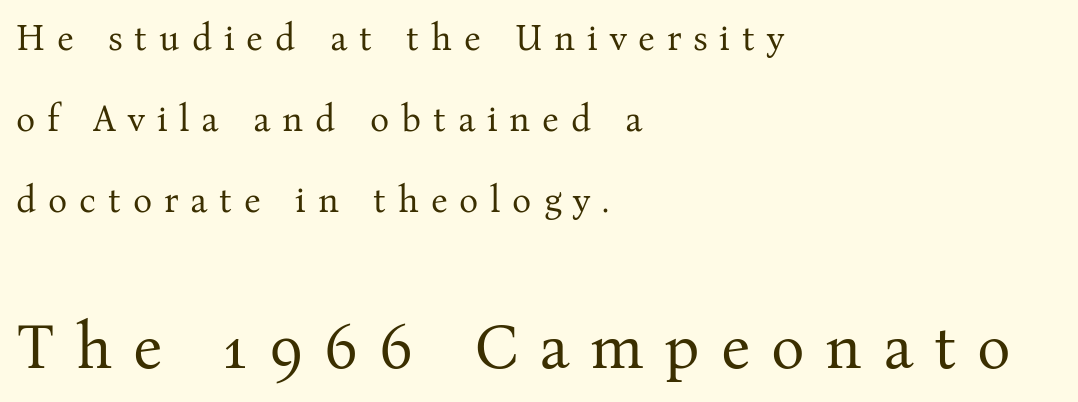
The image shows 63 px regular-weight serif type, upright; set left-aligned, loose line spacing (2.25x), unusually wide letter spacing (+0.33 em), not underlined; the second (bottom) block is 1.75x larger; medium stroke contrast and a medium x-height.
